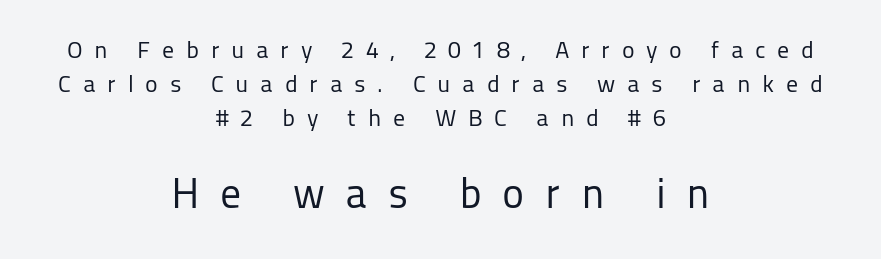
The image shows 42 px regular-weight sans-serif type, upright; set centered, normal line spacing (1.42x), unusually wide letter spacing (+0.49 em), not underlined; the second (bottom) block is 1.75x larger; low stroke contrast and a medium x-height.
